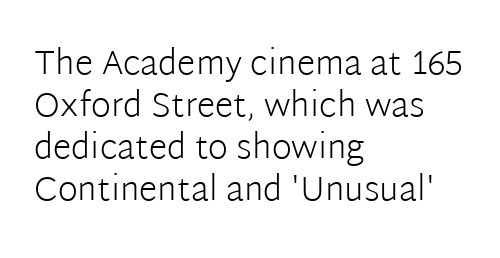
The setting favours the left margin, as ordinary paragraphs usually do. Glance below the letters and you will spot only blank space. A light-to-regular cut is what we see here. Default kerning and tracking; the words read as compact shapes. Spacing verdict: proportional, widths tailored to each character. The glyphs in this specimen are sans serif.
